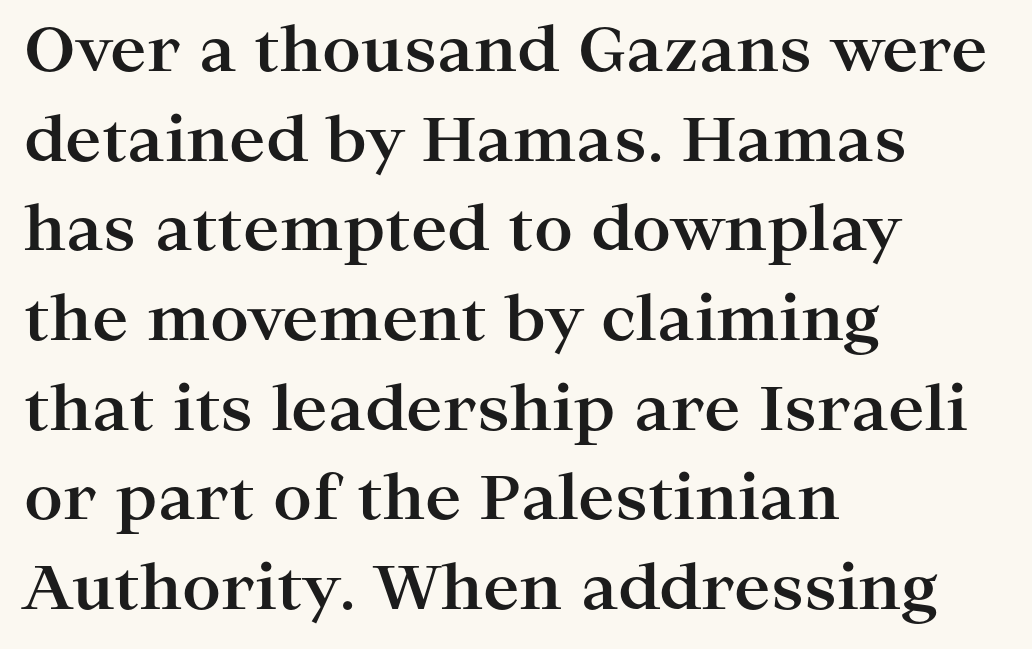
{"serif": "yes", "italic": "no", "bold": "yes", "weight": "bold", "width": "wide", "stroke_contrast": "high", "x_height": "medium", "monospaced": "no", "underline": "no", "align": "left", "line_spacing": "normal", "line_spacing_ratio": 1.47, "letter_spacing": "normal", "letter_spacing_em": 0.0, "glyph_px": 61}
